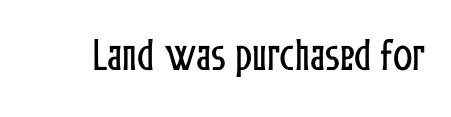
The image shows 36 px condensed type, upright; set normal letter spacing, not underlined; low stroke contrast and a medium x-height.
